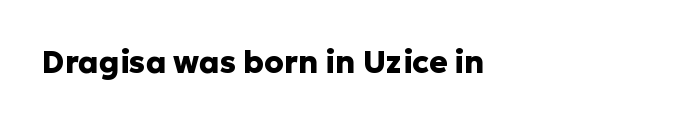
{"serif": "no", "italic": "no", "bold": "yes", "weight": "heavy", "width": "normal", "stroke_contrast": "low", "x_height": "medium", "monospaced": "no", "underline": "no", "letter_spacing": "normal", "letter_spacing_em": 0.0, "glyph_px": 31}
